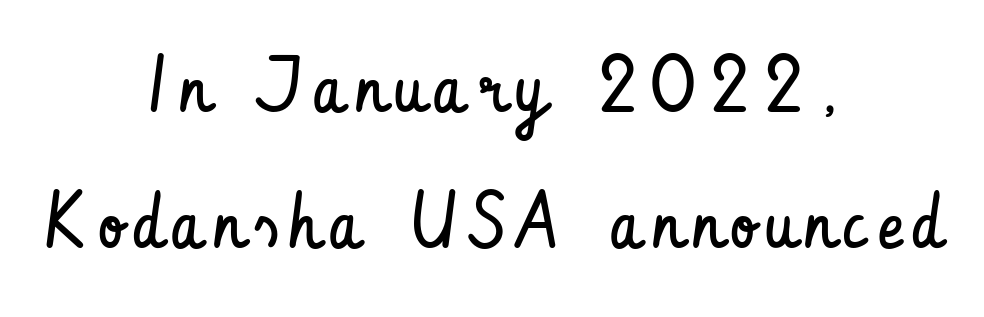
The image shows 78 px regular-weight, condensed sans-serif type, upright; set centered, line spacing 1.75x, not underlined; low stroke contrast and a small x-height.
